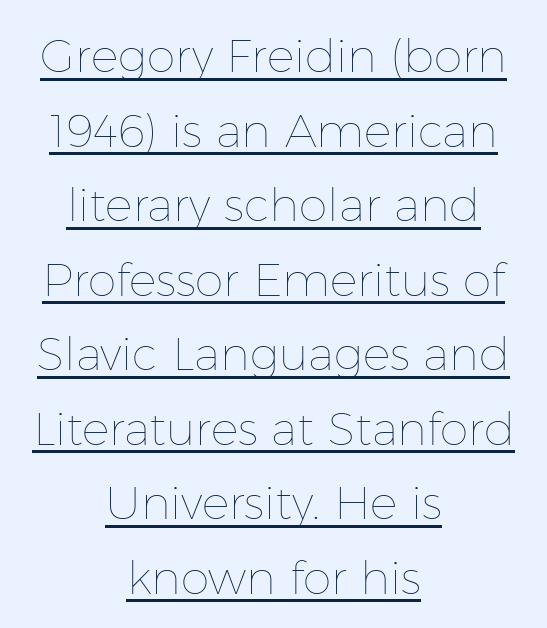
No chunkiness to these letters — they're not bold. Is there any slant? The stems are plumb. Is this a fixed-width face? No — the glyphs have proportional, varying widths. Whoever set this chose a conventional vertical rhythm. Each line is balanced around a shared central axis. Look at the tracking — it's just the regular setting, nothing added.
